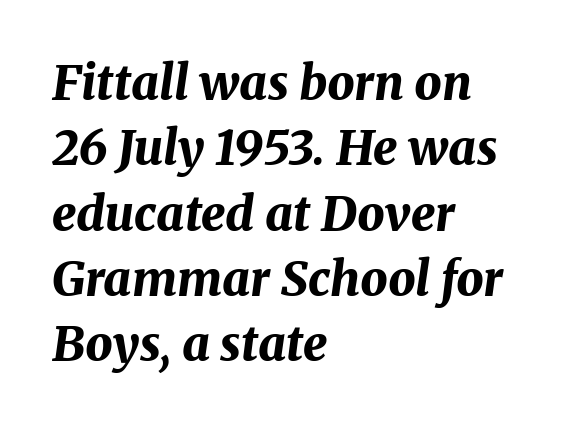
Q: Is the text bold? A: Yes.
Q: Is the text italic (slanted)? A: Yes, it leans right by about 8 degrees.
Q: Is the text underlined? A: No.
Q: How is the paragraph aligned? A: Left-aligned.
Q: Is the spacing between letters normal or unusually wide? A: Normal.
Q: Is the spacing between lines tight, normal or loose? A: Normal.
Q: Width (condensed, normal, or wide)? A: Normal.
Q: Stroke contrast? A: Medium.
Q: x-height? A: Medium.
Q: Monospaced? A: No.
